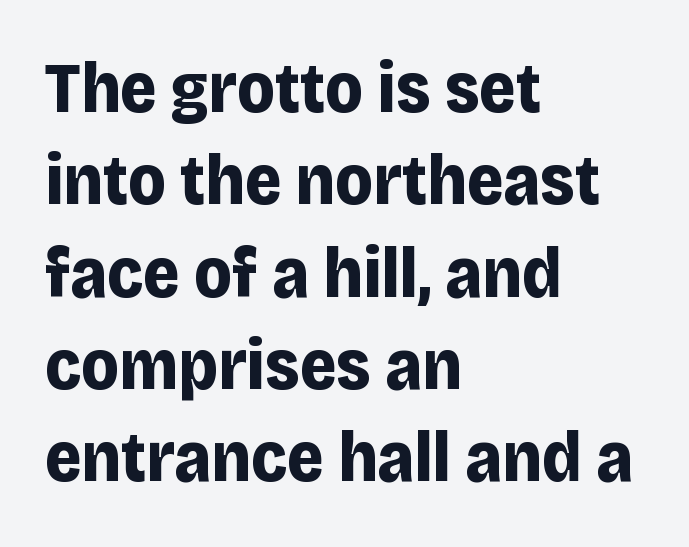
The image shows 71 px bold sans-serif type, upright; set left-aligned, normal line spacing (1.3x), normal letter spacing, not underlined; low stroke contrast and a large x-height.
